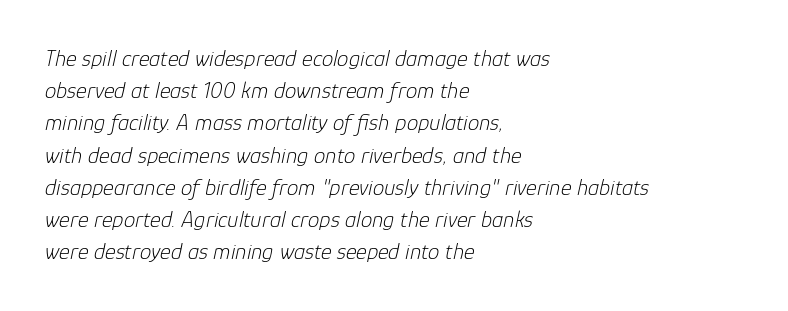
Q: Is the text bold? A: No.
Q: Is the text italic (slanted)? A: Yes, it leans right by about 12 degrees.
Q: Is the text underlined? A: No.
Q: How is the paragraph aligned? A: Left-aligned.
Q: Is the spacing between letters normal or unusually wide? A: Normal.
Q: Is the spacing between lines tight, normal or loose? A: Normal.
